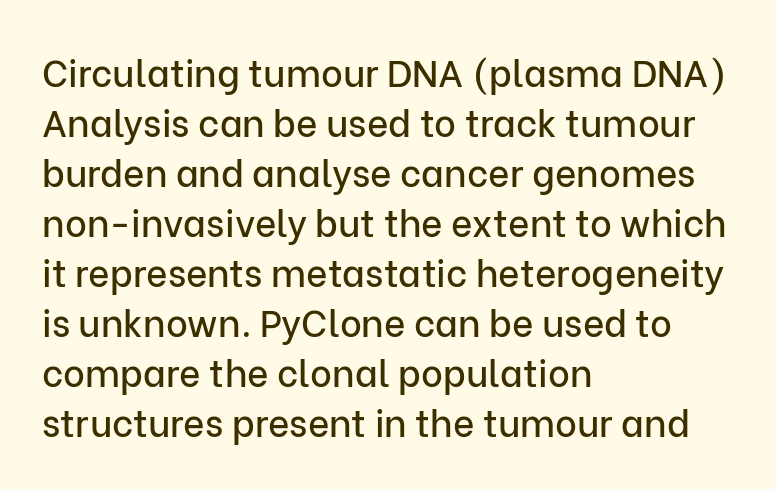
This sample uses plain, unmodified letter spacing. Nothing sits at the stroke ends, so this counts as sans-serif. This sample is left-justified, so line endings fall wherever the words run out. Notice how descenders clear the ascenders below comfortably — that's standard leading. Varying glyph widths throughout — classic text-font behaviour.
